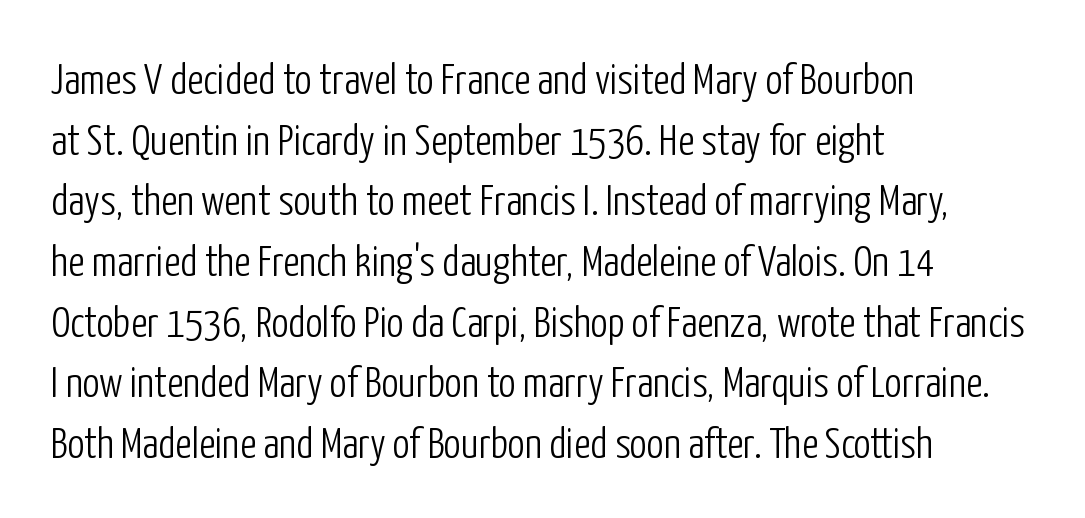
The image shows 43 px light, condensed sans-serif type, upright; set left-aligned, normal line spacing (1.41x), normal letter spacing, not underlined; low stroke contrast and a medium x-height.
